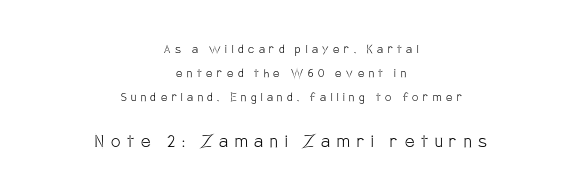
{"italic": "no", "bold": "no", "underline": "no", "align": "center", "line_spacing_ratio": 1.72, "letter_spacing": "wide", "letter_spacing_em": 0.33, "larger_block": "second", "size_ratio": 1.5, "glyph_px": 21}
